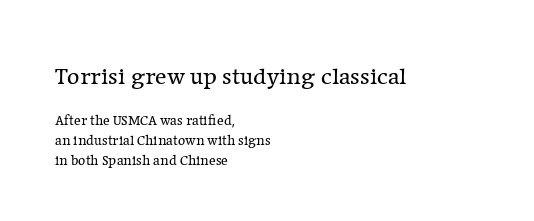
Q: Is the text bold? A: No.
Q: Is the text italic (slanted)? A: No, it is upright.
Q: Is the text underlined? A: No.
Q: How is the paragraph aligned? A: Left-aligned.
Q: Is the spacing between letters normal or unusually wide? A: Normal.
Q: Is the spacing between lines tight, normal or loose? A: Normal.
Q: Which block of text is set in a larger size, the first (top) or the second (bottom)? A: The first (top) one.
